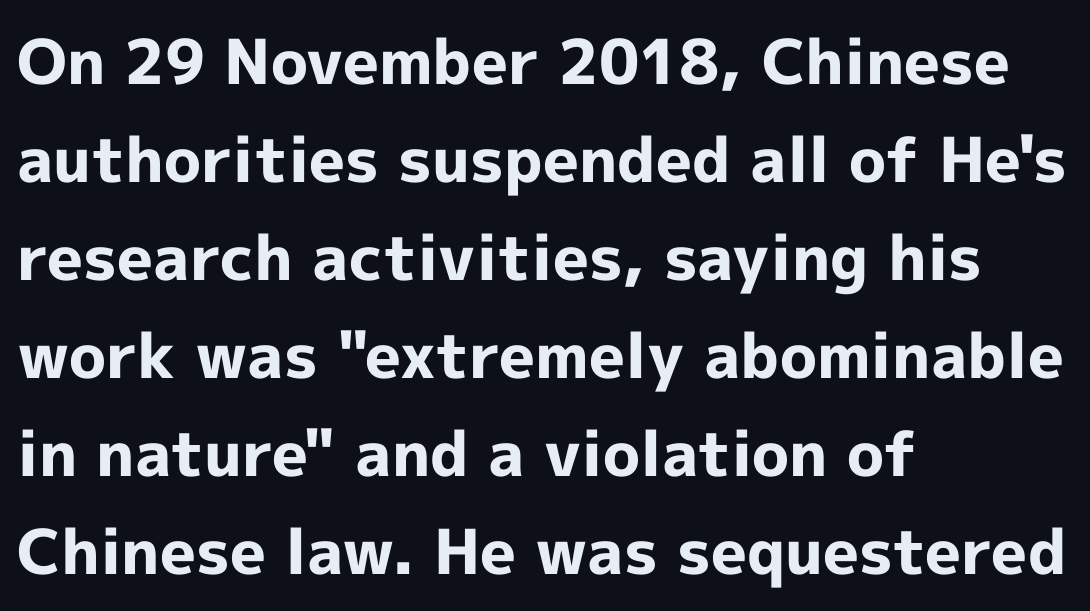
Unlike italic type, these characters show no tilt at all. The passage shown is typed in a proportional face where columns would drift. Descenders hang freely into open space. Honestly, the row spacing looks completely unremarkable. Classification — sans serif. Tracking here is standard; glyphs follow each other at the usual distance.
